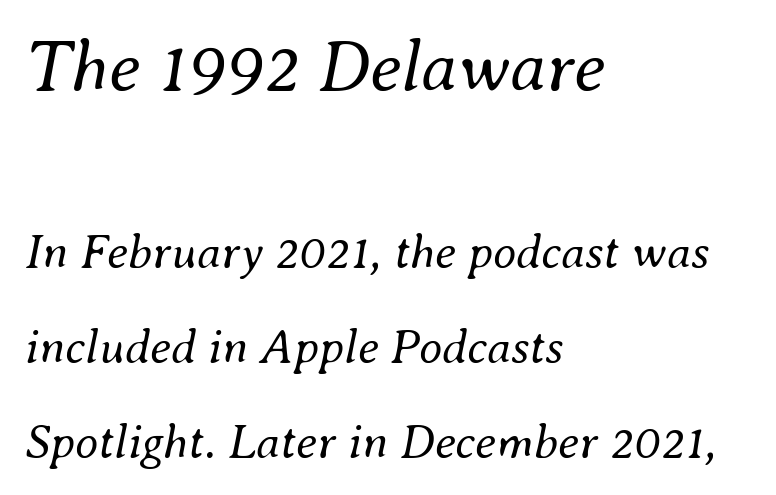
The image shows 72 px regular-weight type, italic (leaning right); set left-aligned, loose line spacing (1.97x), normal letter spacing, not underlined; the first (top) block is 1.5x larger; medium stroke contrast and a small x-height.
